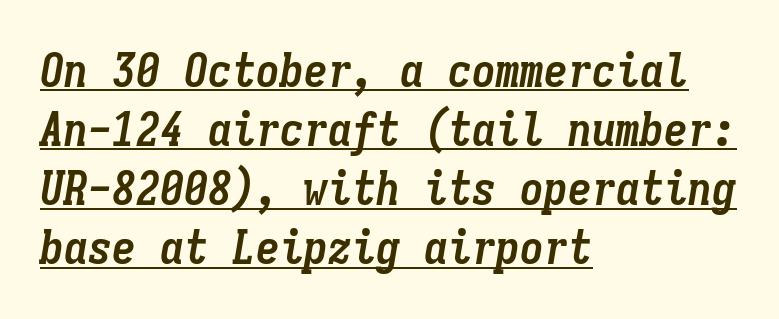
{"italic": "yes", "lean": "right", "slant_degrees": 9, "bold": "yes", "weight": "semibold", "width": "condensed", "stroke_contrast": "low", "x_height": "medium", "monospaced": "yes", "underline": "yes", "align": "left", "line_spacing_ratio": 1.23, "letter_spacing": "normal", "letter_spacing_em": 0.0, "glyph_px": 48}
